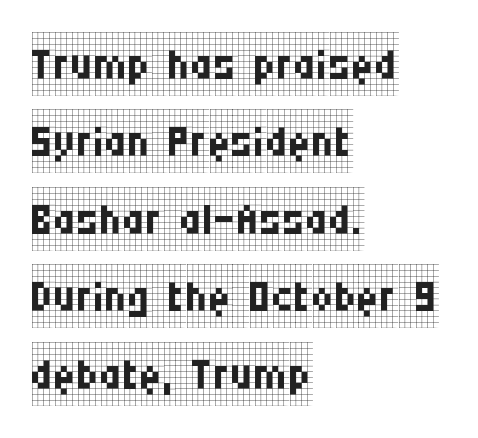
Characters follow at the spacing the type designer built in. Heft: none added — not bold. Type without underlining. Visually the block forms a straight wall on the left and a jagged coastline on the right.
